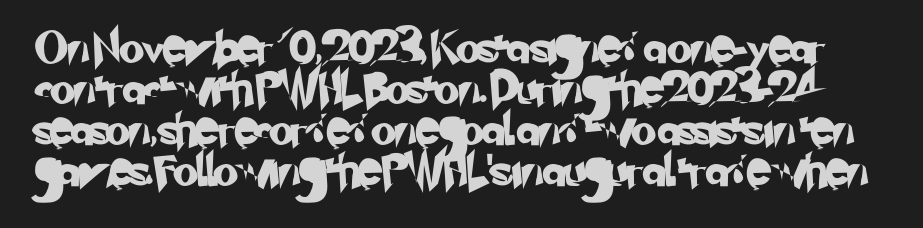
The image shows 32 px sans-serif type; set normal line spacing (1.28x), normal letter spacing, not underlined; low stroke contrast and a small x-height.
